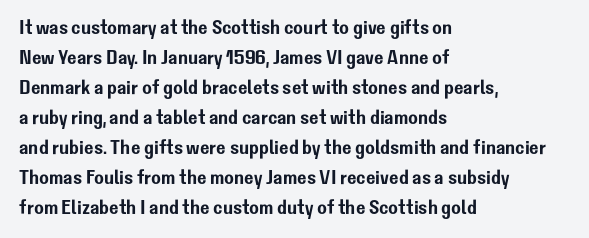
{"italic": "no", "underline": "no", "align": "left", "line_spacing": "normal", "line_spacing_ratio": 1.5, "letter_spacing": "normal", "letter_spacing_em": 0.0, "glyph_px": 20}
